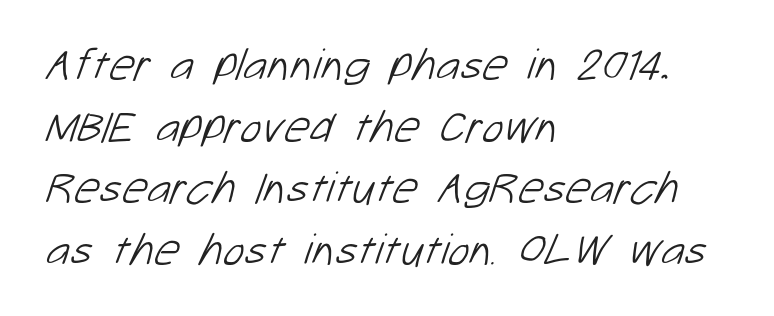
How would I describe the line gaps? Plain and ordinary. Layout note: lines flush left. The line texture is even and compact thanks to regular tracking. Bare-footed words on every line. Ink coverage per letter is moderate at most. I'd call this a sans setting — the letters go barefoot.
